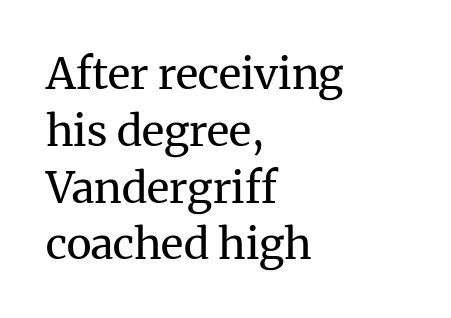
The image shows 43 px regular-weight serif type, upright; set left-aligned, normal line spacing (1.32x), normal letter spacing, not underlined; medium stroke contrast and a medium x-height.
